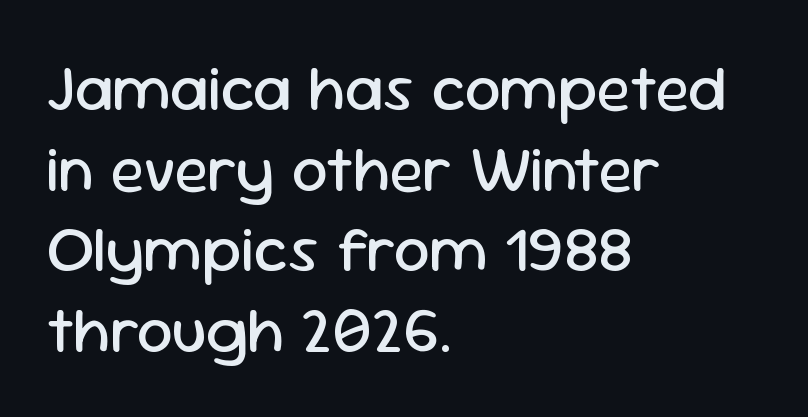
The image shows 64 px regular-weight sans-serif type, upright; set left-aligned, normal line spacing (1.26x), normal letter spacing, not underlined; low stroke contrast and a medium x-height.
